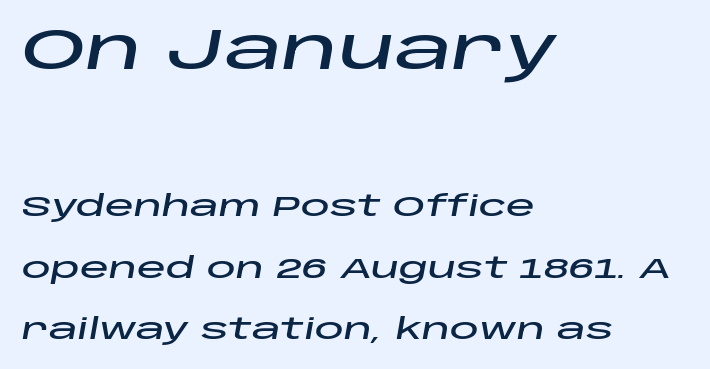
The strip under each line holds only bare page. What stands out about the letter spacing? Nothing — it is the standard amount. Line starts are locked; line ends wander. These lines stand farther apart than default settings would place them. These lines are rendered in a variable-pitch font. There's an unmistakable incline to the writing here.
